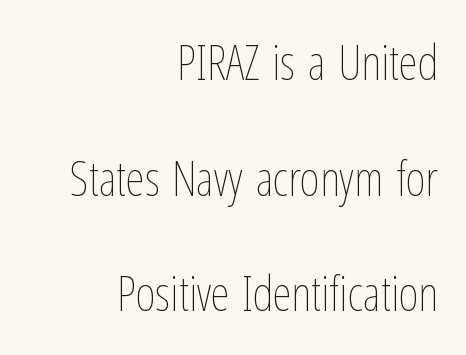
A clean baseline with only descenders dipping below it. The rendering uses natural spacing where letterforms have individual widths. Students, note that the glyphs here touch the page at normal intervals. Leading: increased. Vertical strokes here are truly vertical. Horizontal alignment here is rightward, an uncommon choice for prose.
